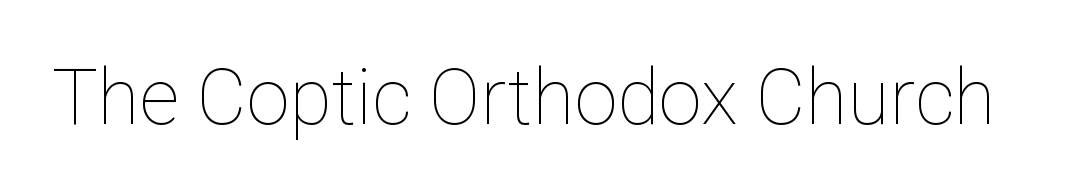
{"italic": "no", "bold": "no", "weight": "thin", "width": "normal", "stroke_contrast": "low", "x_height": "medium", "monospaced": "no", "underline": "no", "letter_spacing": "normal", "letter_spacing_em": 0.0, "glyph_px": 77}
